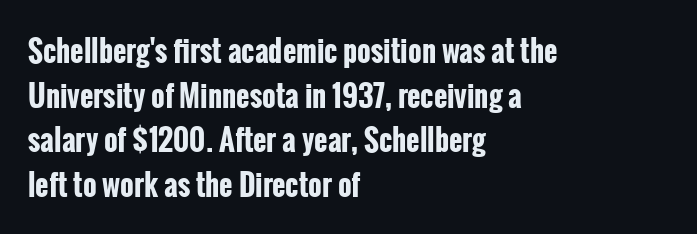
Q: Is the text bold? A: Yes.
Q: Is the text italic (slanted)? A: No, it is upright.
Q: Is the typeface a serif or a sans-serif typeface? A: Sans-serif.
Q: Is the text underlined? A: No.
Q: How is the paragraph aligned? A: Left-aligned.
Q: Is the spacing between letters normal or unusually wide? A: Normal.
Q: Is the spacing between lines tight, normal or loose? A: Normal.
Q: Width (condensed, normal, or wide)? A: Condensed.
Q: Stroke contrast? A: Low.
Q: x-height? A: Medium.
Q: Monospaced? A: No.
